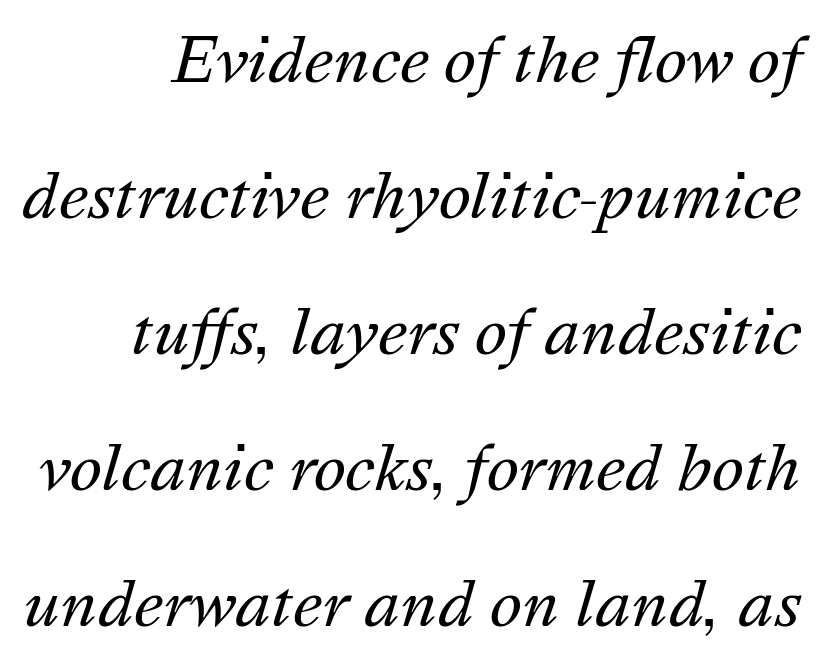
The image shows 61 px regular-weight type, italic (leaning right); set loose line spacing (2.23x), normal letter spacing, not underlined; medium stroke contrast and a medium x-height.
